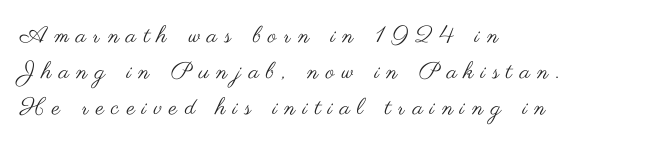
Underlining? Definitely not there. Notice how the passage keeps a crisp vertical edge on the left only. Here the glyphs are tracked loosely, breaking word shapes into spaced letters. Stem width sits at or under what a default text font uses. How would I describe the line gaps? Plain and ordinary.
